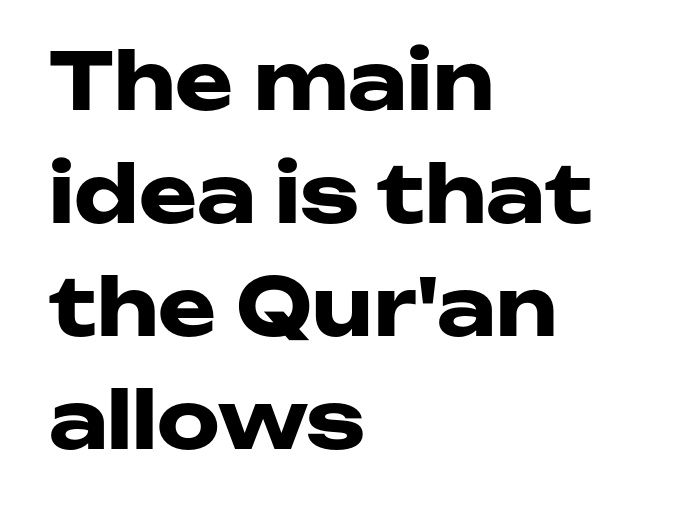
Q: Is the text bold? A: Yes.
Q: Is the text italic (slanted)? A: No, it is upright.
Q: Is the typeface a serif or a sans-serif typeface? A: Sans-serif.
Q: Is the text underlined? A: No.
Q: How is the paragraph aligned? A: Left-aligned.
Q: Is the spacing between letters normal or unusually wide? A: Normal.
Q: Is the spacing between lines tight, normal or loose? A: Normal.
Q: Width (condensed, normal, or wide)? A: Wide.
Q: Stroke contrast? A: Low.
Q: x-height? A: Medium.
Q: Monospaced? A: No.
